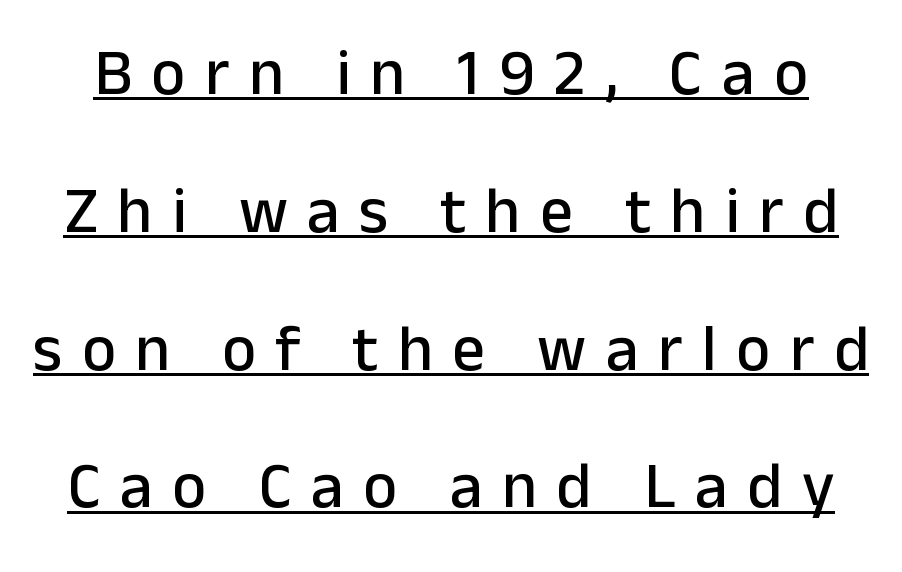
Q: Is the text italic (slanted)? A: No, it is upright.
Q: Is the typeface a serif or a sans-serif typeface? A: Sans-serif.
Q: Is the text underlined? A: Yes.
Q: Is the spacing between letters normal or unusually wide? A: Unusually wide.
Q: Is the spacing between lines tight, normal or loose? A: Loose.
Q: Width (condensed, normal, or wide)? A: Normal.
Q: Stroke contrast? A: Low.
Q: x-height? A: Medium.
Q: Monospaced? A: No.
